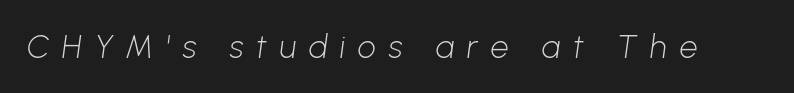
Descenders hang freely into open space. You can tell from the bare stems that sans-serif type was used. Look at the tracking — it's clearly loosened, letters drifting apart. Is the stroke heavy? The answer is a plain regular-or-lighter. Spacing verdict: proportional, widths tailored to each character.
